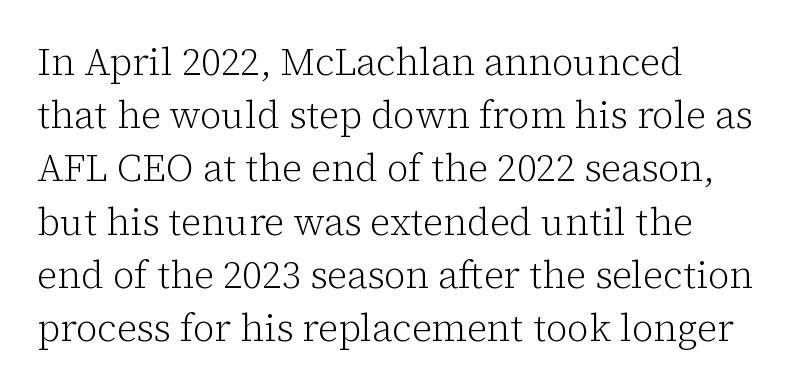
Q: Is the text bold? A: No.
Q: Is the text italic (slanted)? A: No, it is upright.
Q: Is the typeface a serif or a sans-serif typeface? A: Serif.
Q: Is the text underlined? A: No.
Q: How is the paragraph aligned? A: Left-aligned.
Q: Is the spacing between letters normal or unusually wide? A: Normal.
Q: Is the spacing between lines tight, normal or loose? A: Normal.
Q: Width (condensed, normal, or wide)? A: Normal.
Q: Stroke contrast? A: Low.
Q: x-height? A: Medium.
Q: Monospaced? A: No.
